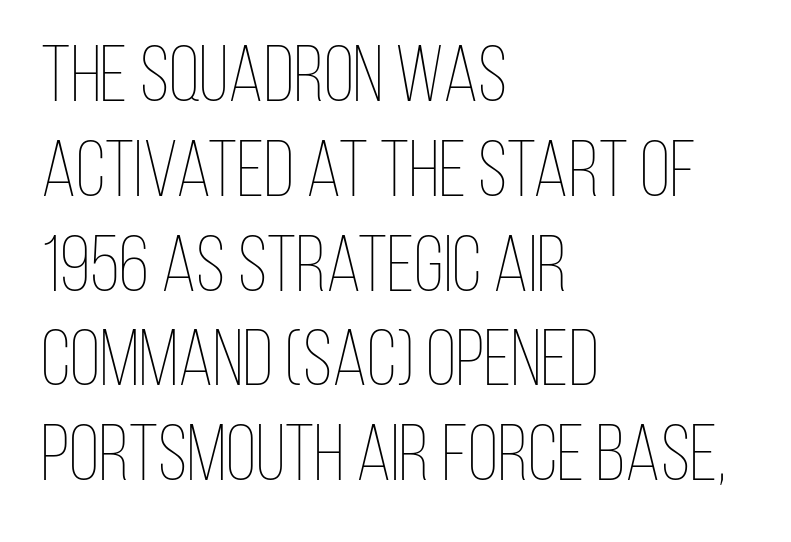
{"italic": "no", "bold": "no", "weight": "thin", "width": "condensed", "stroke_contrast": "low", "x_height": "large", "monospaced": "no", "underline": "no", "align": "left", "line_spacing_ratio": 1.2, "letter_spacing": "normal", "letter_spacing_em": 0.0, "glyph_px": 79}
